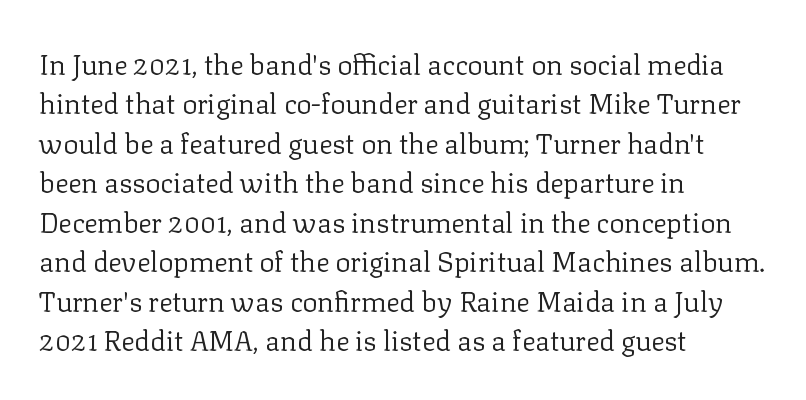
The image shows 28 px regular-weight serif type, upright; set left-aligned, normal line spacing (1.41x), normal letter spacing, not underlined; low stroke contrast and a medium x-height.
